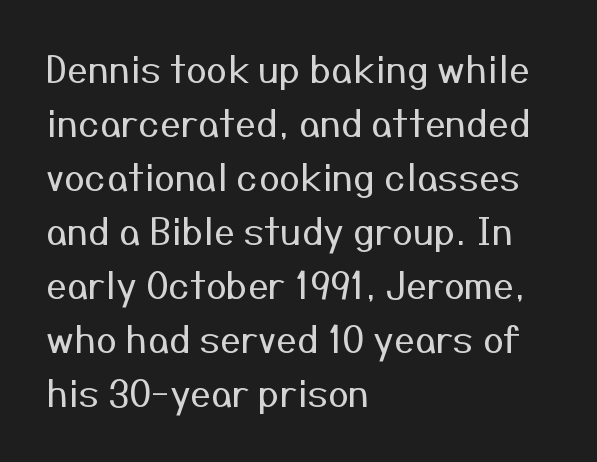
This rendering leaves character spacing at its baseline value. No extra ink here — the face is not bold. The baseline area is clear. Compared with a centered layout, this one pins lines to the left instead.
